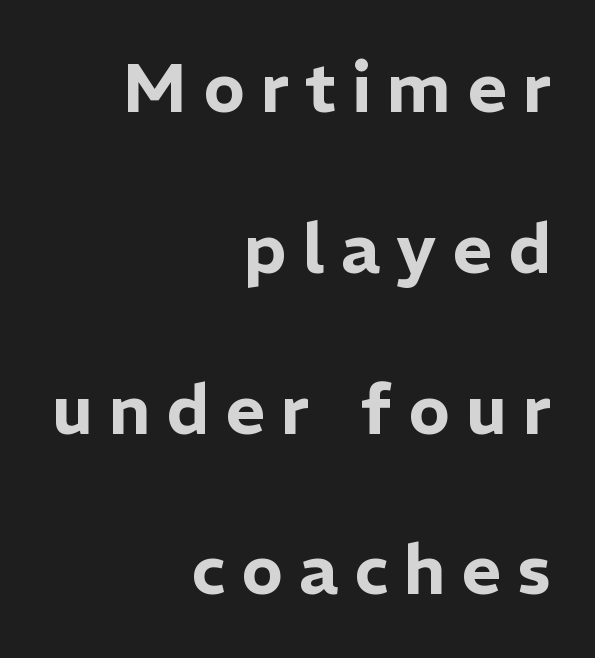
The image shows 69 px sans-serif type, upright; set right-aligned, loose line spacing (2.33x), unusually wide letter spacing (+0.23 em), not underlined; low stroke contrast and a medium x-height.
